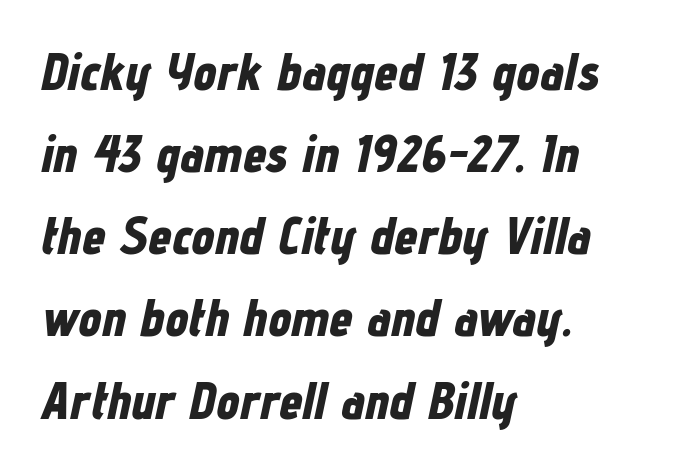
Thick stems and heavy bowls — unmistakably bold. The text block is weighted toward the left margin, trailing off unevenly rightward. These lines are rendered in a variable-pitch font. The block of text has a typical density, with ordinary space between rows.
